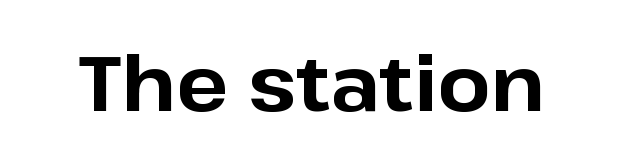
{"serif": "no", "italic": "no", "bold": "yes", "weight": "bold", "width": "normal", "stroke_contrast": "low", "x_height": "medium", "monospaced": "no", "underline": "no", "letter_spacing": "normal", "letter_spacing_em": 0.0, "glyph_px": 77}
